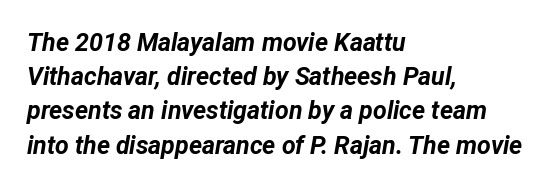
This is heavy type, rendered in bold. Has an underline been added? It has not. The letters sit at their default tracking, neither squeezed nor spread. The lines in this sample share a left origin and differ only in where they stop. Successive baselines arrive at the customary interval.
